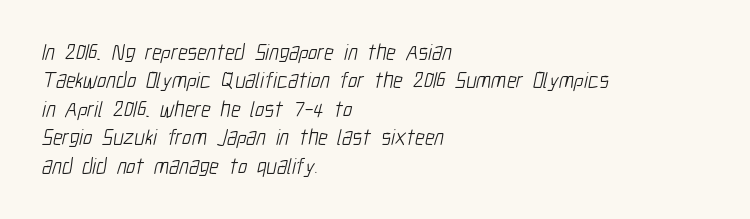
The image shows 22 px text type; set left-aligned, normal line spacing (1.29x), normal letter spacing, not underlined.
